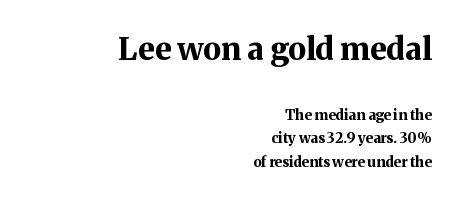
Caption: upper text group enlarged, lower text group reduced. Rendered with straight, roman letterforms. The text was rendered using a seriffed face with decorative stroke endings. A dark, heavy texture on the line: the type is bold.
